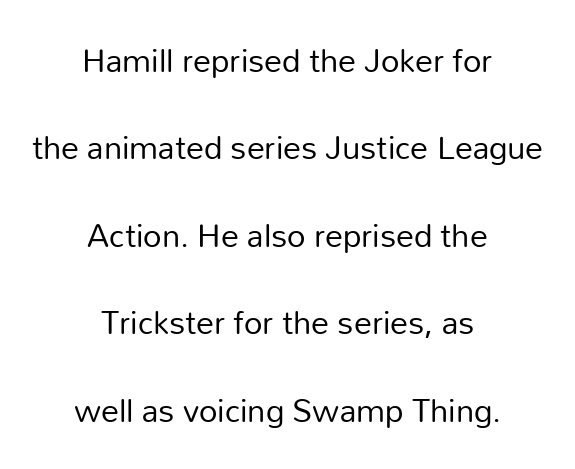
Q: Is the text bold? A: No.
Q: Is the text italic (slanted)? A: No, it is upright.
Q: Is the typeface a serif or a sans-serif typeface? A: Sans-serif.
Q: Is the text underlined? A: No.
Q: How is the paragraph aligned? A: Centered.
Q: Is the spacing between letters normal or unusually wide? A: Normal.
Q: Is the spacing between lines tight, normal or loose? A: Loose.
Q: Width (condensed, normal, or wide)? A: Normal.
Q: Stroke contrast? A: Low.
Q: x-height? A: Medium.
Q: Monospaced? A: No.
